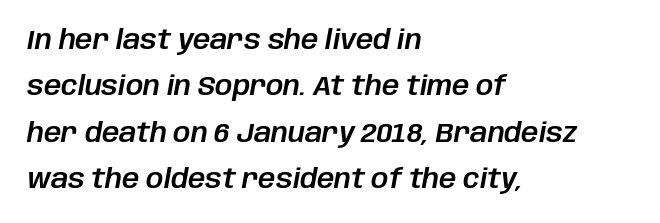
Q: Is the text italic (slanted)? A: Yes, it leans right by about 10 degrees.
Q: Is the text underlined? A: No.
Q: How is the paragraph aligned? A: Left-aligned.
Q: Is the spacing between letters normal or unusually wide? A: Normal.
